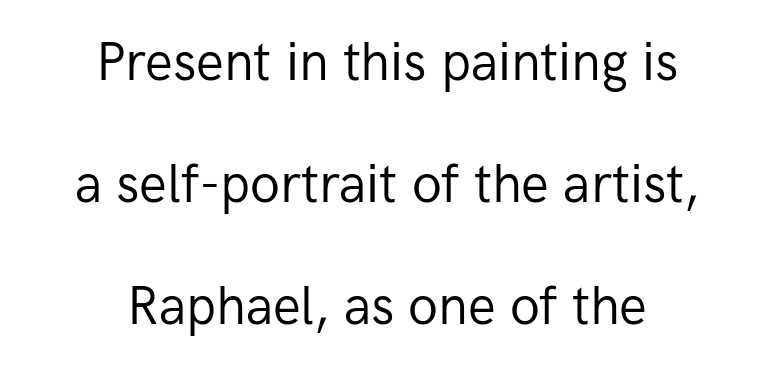
The type family on display is of the sans-serif kind. This rendering features lettering with no underline. The typeface has the unassuming heft of standard copy or less. The letters sit at their default tracking, neither squeezed nor spread. One-word summary of the alignment: center.
